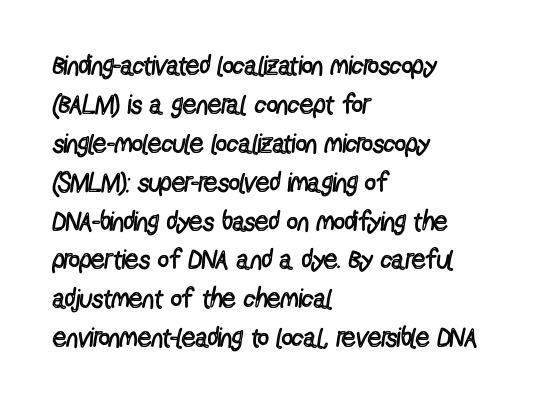
Nothing heavy about these letters — not bold at all. The block of text has a typical density, with ordinary space between rows. Quick note: underline off. The letterforms sit shoulder to shoulder at normal distance.
